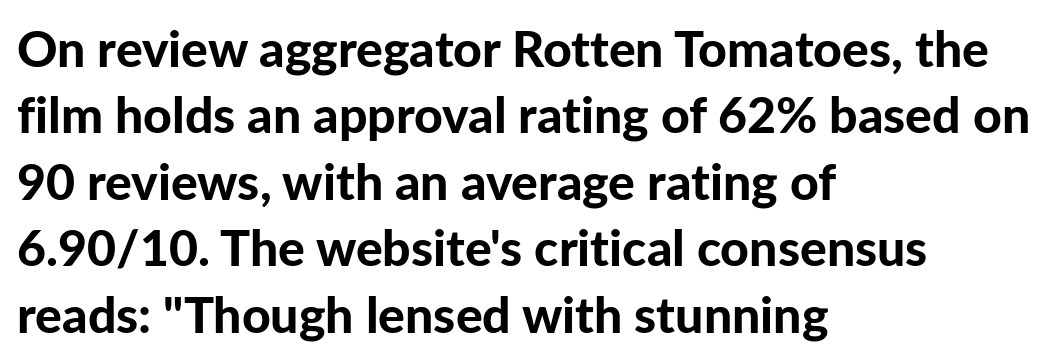
{"serif": "no", "italic": "no", "bold": "yes", "weight": "bold", "width": "normal", "stroke_contrast": "low", "x_height": "medium", "monospaced": "no", "underline": "no", "align": "left", "line_spacing": "normal", "line_spacing_ratio": 1.33, "letter_spacing": "normal", "letter_spacing_em": 0.0, "glyph_px": 50}
